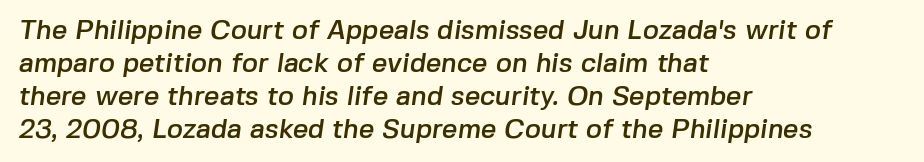
{"underline": "no", "align": "left", "line_spacing_ratio": 1.22, "letter_spacing": "normal", "letter_spacing_em": 0.0, "glyph_px": 27}
